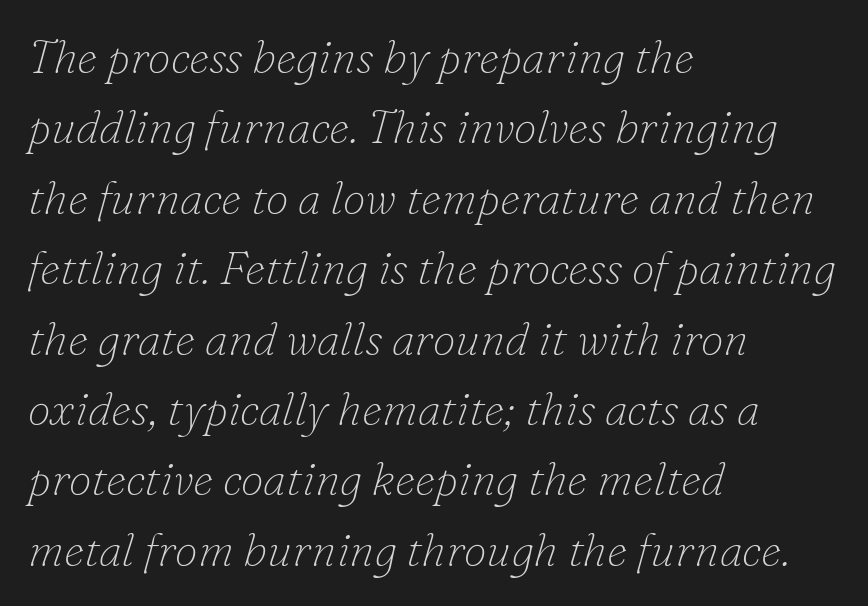
The image shows 46 px thin serif type, italic (leaning right); set left-aligned, normal line spacing (1.53x), normal letter spacing, not underlined; low stroke contrast and a small x-height.
